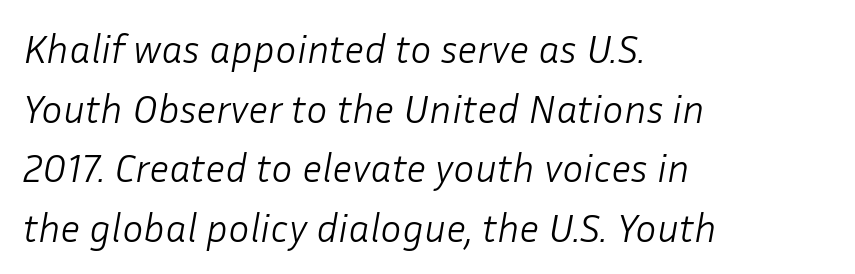
Letter spacing: default. Any mark beneath the type? The region is blank. Vertical spacing — default. The typesetter chose a ragged-right arrangement here. The rendering uses natural spacing where letterforms have individual widths.
